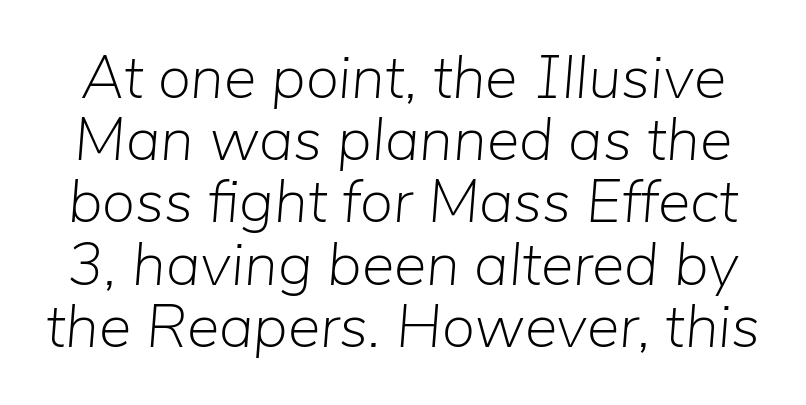
Nothing unusual about the tracking: characters are spaced as the font intends. The rendering uses a small line-height, squeezing the rows. Stem width sits at or under what a default text font uses. The glyphs are unaccompanied by any horizontal stroke below them. The rendering uses natural spacing where letterforms have individual widths.
